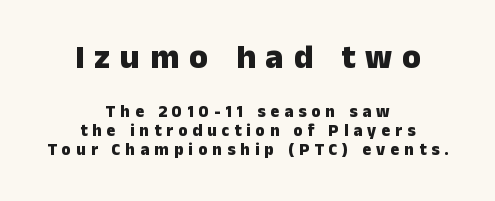
Anything drawn beneath the words? Only blank space. This is the regular roman posture of the typeface. What's the leading like? Squeezed, with rows nearly overlapping. Set as a true bold cut, around the 700 mark.
